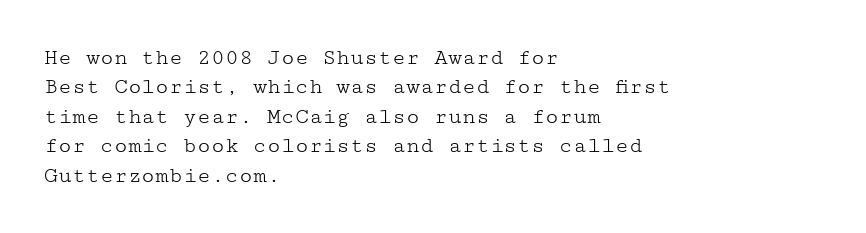
It's the straight-up-and-down kind of type. The face used here is rendered with its standard letterfit. The setting favours the left margin, as ordinary paragraphs usually do. This is not heavy type; no bold has been used. Interline gaps are of average width in this sample.
